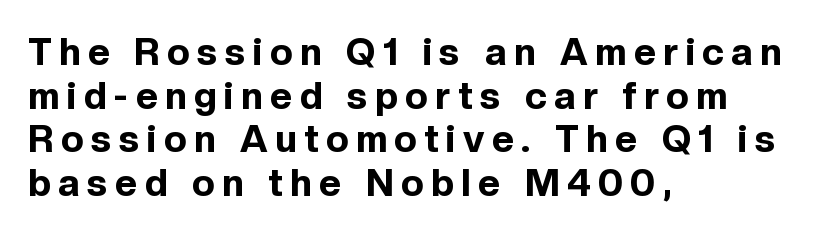
Q: Is the text bold? A: Yes.
Q: Is the text italic (slanted)? A: No, it is upright.
Q: Is the typeface a serif or a sans-serif typeface? A: Sans-serif.
Q: Is the text underlined? A: No.
Q: How is the paragraph aligned? A: Left-aligned.
Q: Is the spacing between letters normal or unusually wide? A: Unusually wide.
Q: Is the spacing between lines tight, normal or loose? A: Tight.
Q: Width (condensed, normal, or wide)? A: Normal.
Q: x-height? A: Medium.
Q: Monospaced? A: No.
